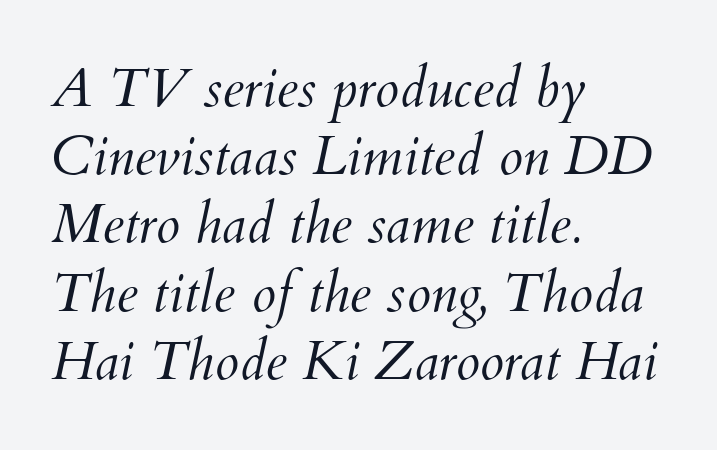
The image shows 55 px light type, italic (leaning right); set left-aligned, line spacing 1.24x, normal letter spacing, not underlined; medium stroke contrast and a small x-height.
